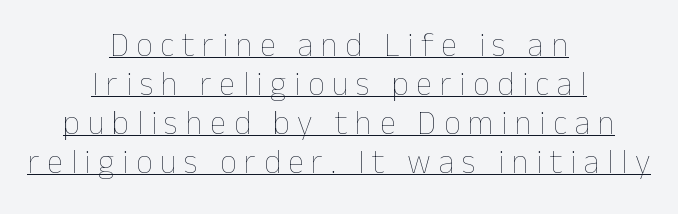
Students, note that the glyphs here are deliberately spaced far apart. Unlike italic type, these characters show no tilt at all. The cut favours lightness, reaching ordinary text weight at its darkest. Looks like regular typesetting: each glyph gets only the width it needs.
